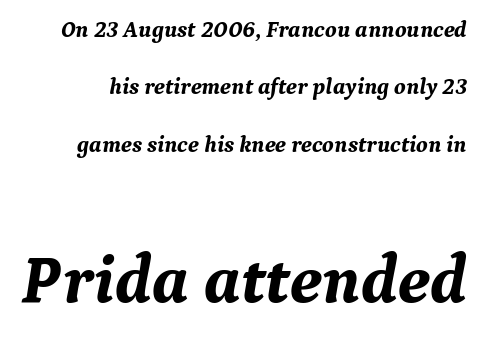
The image shows 68 px bold serif type, italic (leaning right); set loose line spacing (2.49x), normal letter spacing, not underlined; the second (bottom) block is 2.96x larger; medium stroke contrast and a medium x-height.
